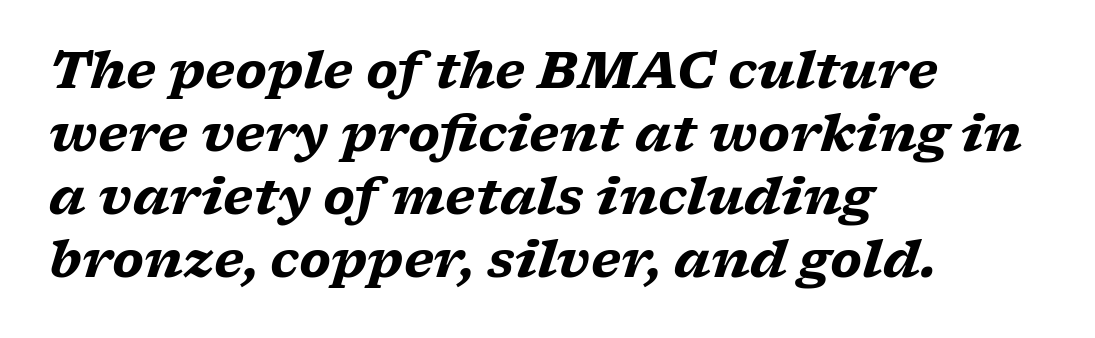
{"serif": "yes", "italic": "yes", "lean": "right", "slant_degrees": 17, "bold": "yes", "weight": "heavy", "width": "wide", "stroke_contrast": "low", "x_height": "medium", "monospaced": "no", "underline": "no", "align": "left", "line_spacing": "normal", "line_spacing_ratio": 1.26, "letter_spacing": "normal", "letter_spacing_em": 0.0, "glyph_px": 50}
